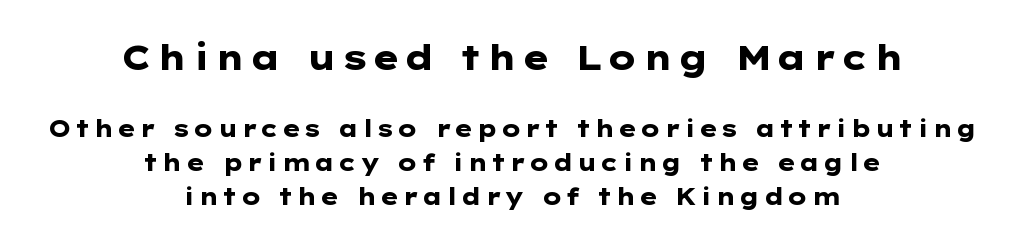
The sample has been set heavy, in full bold. The type family on display is of the sans-serif kind. Reading down the column, the eye jumps a familiar distance to each next line. Here the first block reads like a headline and the second like body copy. Lines of text with bare space underneath. Every stem runs plumb, perpendicular to the baseline.
